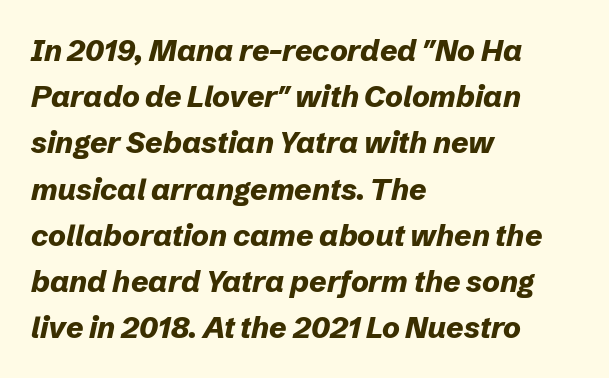
The image shows 30 px bold type, italic (leaning right); set left-aligned, normal line spacing (1.54x), normal letter spacing, not underlined; low stroke contrast and a medium x-height.
